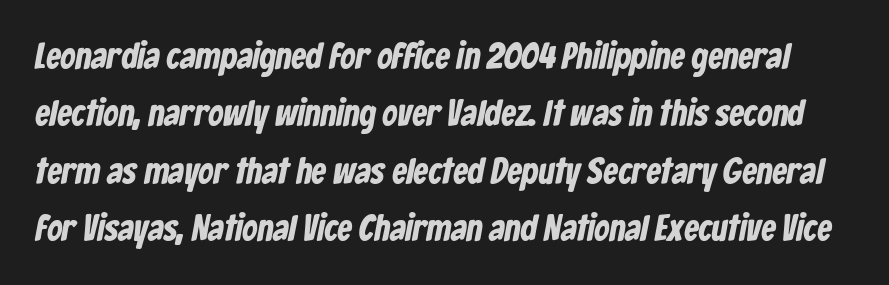
Q: Is the text bold? A: Yes.
Q: Is the typeface a serif or a sans-serif typeface? A: Sans-serif.
Q: Is the text underlined? A: No.
Q: Is the spacing between letters normal or unusually wide? A: Normal.
Q: Is the spacing between lines tight, normal or loose? A: Normal.
Q: Width (condensed, normal, or wide)? A: Condensed.
Q: Stroke contrast? A: Low.
Q: x-height? A: Medium.
Q: Monospaced? A: No.
